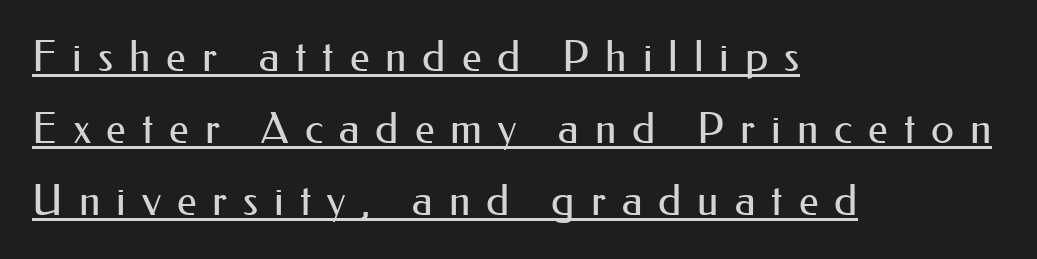
The image shows 42 px regular-weight sans-serif type, upright; set left-aligned, line spacing 1.72x, unusually wide letter spacing (+0.38 em), underlined; medium stroke contrast and a small x-height.
